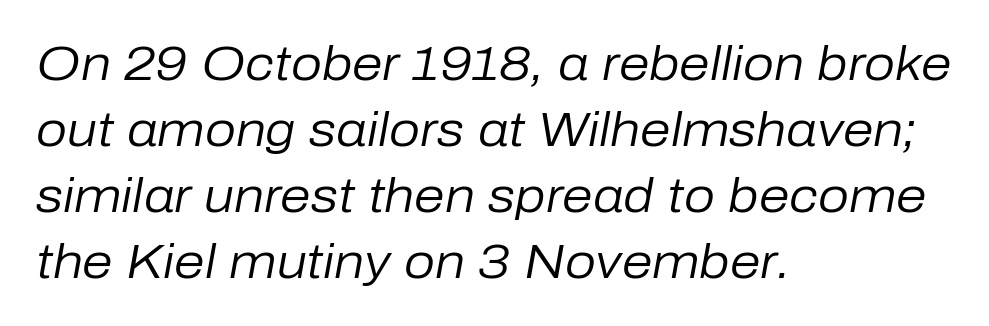
{"italic": "yes", "lean": "right", "slant_degrees": 10, "bold": "no", "weight": "regular", "width": "normal", "stroke_contrast": "low", "x_height": "medium", "monospaced": "no", "underline": "no", "align": "left", "line_spacing": "normal", "line_spacing_ratio": 1.35, "letter_spacing": "normal", "letter_spacing_em": 0.0, "glyph_px": 49}
